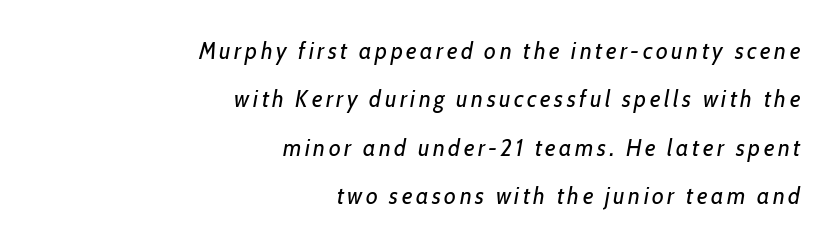
{"italic": "yes", "lean": "right", "slant_degrees": 10, "bold": "no", "underline": "no", "align": "right", "line_spacing": "loose", "line_spacing_ratio": 2.02, "glyph_px": 24}
